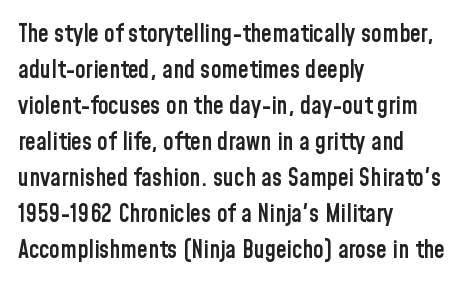
{"italic": "no", "bold": "semi", "underline": "no", "align": "left", "line_spacing": "normal", "line_spacing_ratio": 1.5, "letter_spacing": "normal", "letter_spacing_em": 0.0, "glyph_px": 24}
